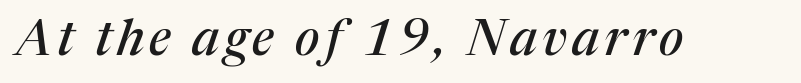
Underlining? Definitely not there. You could not count columns in this text — the font is proportionally spaced. If you drew a line through each stem, it would be angled. This rendering employs a face with finishing strokes, i.e., a serif.
